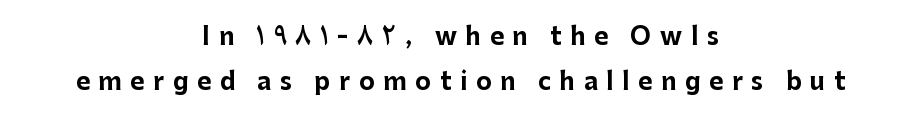
The image shows 24 px bold type, upright; set centered, line spacing 1.89x, unusually wide letter spacing (+0.36 em), not underlined.
